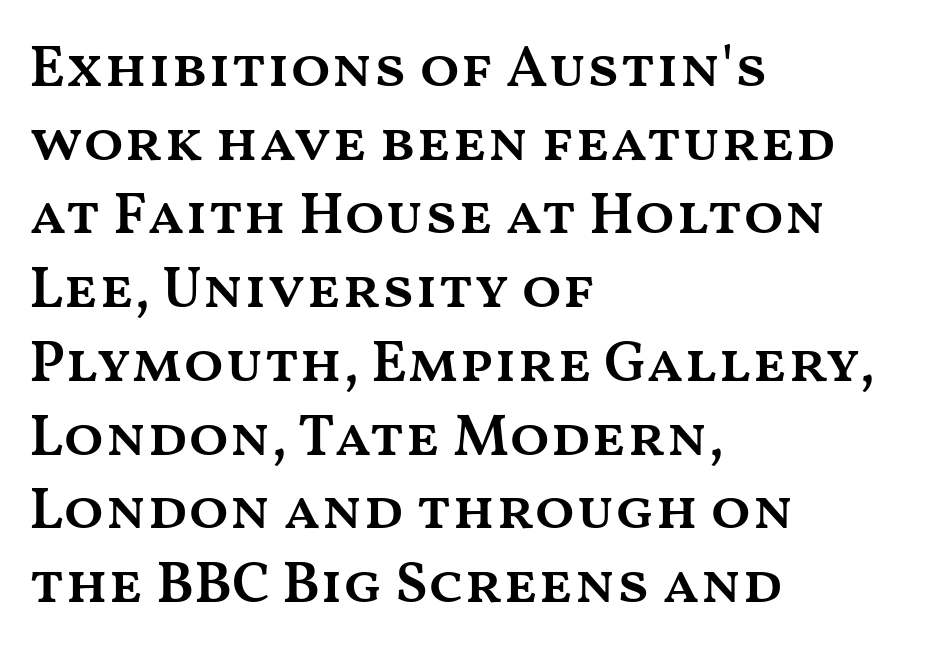
{"italic": "no", "bold": "semi", "weight": "semibold", "width": "wide", "stroke_contrast": "medium", "x_height": "medium", "monospaced": "no", "underline": "no", "align": "left", "line_spacing": "normal", "line_spacing_ratio": 1.25, "letter_spacing": "normal", "letter_spacing_em": 0.0, "glyph_px": 59}
